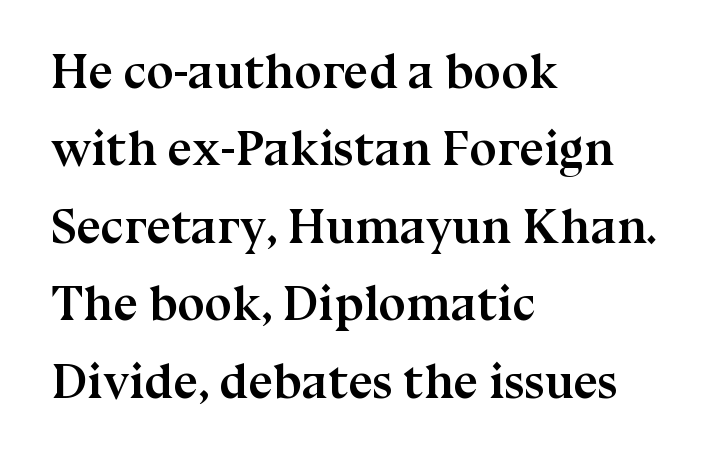
{"serif": "yes", "italic": "no", "bold": "yes", "weight": "semibold", "width": "normal", "stroke_contrast": "medium", "x_height": "medium", "monospaced": "no", "underline": "no", "align": "left", "line_spacing": "normal", "line_spacing_ratio": 1.58, "letter_spacing": "normal", "letter_spacing_em": 0.0, "glyph_px": 49}
